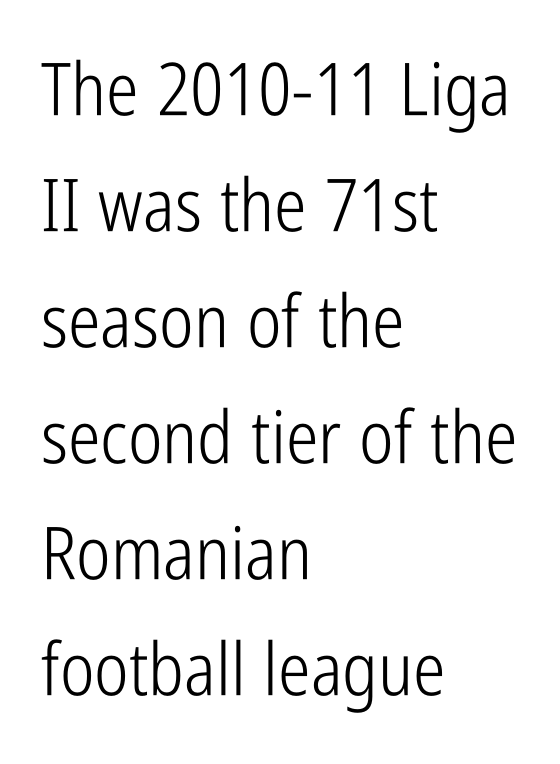
The image shows 73 px light, condensed sans-serif type, upright; set left-aligned, normal line spacing (1.59x), normal letter spacing, not underlined; low stroke contrast and a medium x-height.
